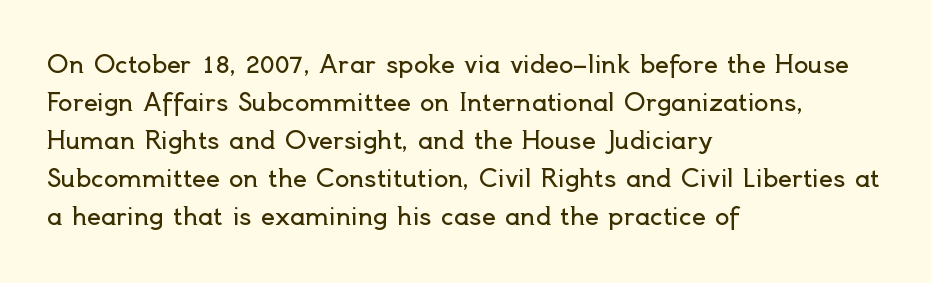
Q: Is the text bold? A: No.
Q: Is the text italic (slanted)? A: No, it is upright.
Q: Is the text underlined? A: No.
Q: How is the paragraph aligned? A: Left-aligned.
Q: Is the spacing between letters normal or unusually wide? A: Normal.
Q: Is the spacing between lines tight, normal or loose? A: Normal.
